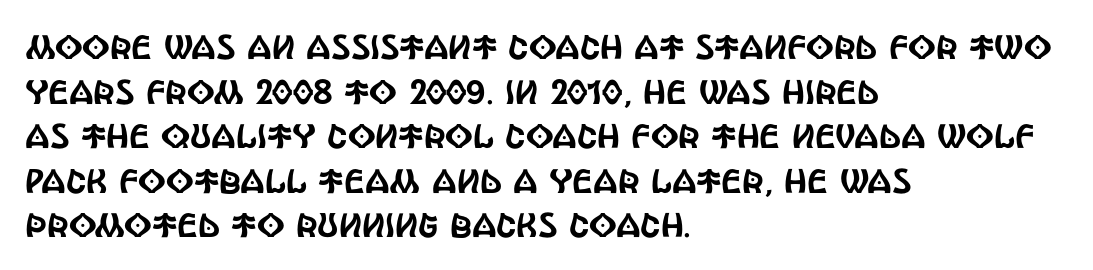
A clean baseline with only descenders dipping below it. Do the characters align in a grid? No, the font is proportional. The typography opts for an upright posture over an oblique one. The block of text has a typical density, with ordinary space between rows.
